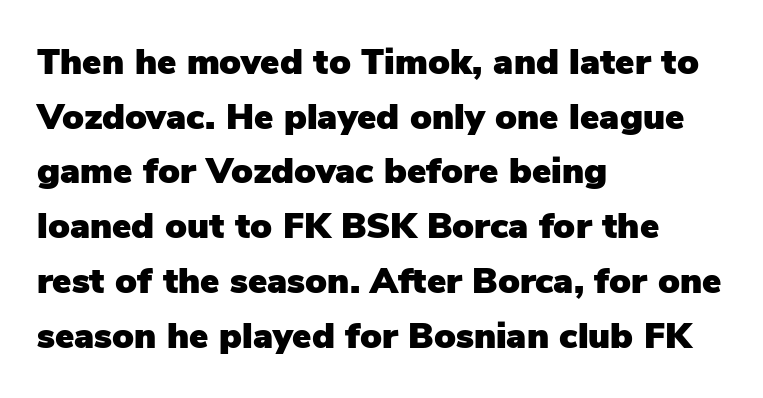
The image shows 36 px sans-serif type, upright; set left-aligned, normal line spacing (1.52x), normal letter spacing, not underlined; low stroke contrast and a medium x-height.
